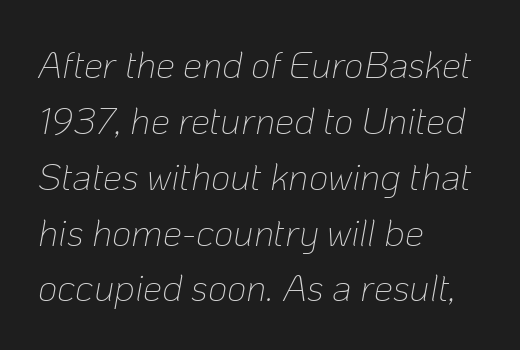
{"italic": "yes", "lean": "right", "slant_degrees": 10, "bold": "no", "weight": "thin", "width": "normal", "stroke_contrast": "low", "x_height": "medium", "monospaced": "no", "underline": "no", "align": "left", "line_spacing": "normal", "line_spacing_ratio": 1.47, "letter_spacing": "normal", "letter_spacing_em": 0.0, "glyph_px": 38}
